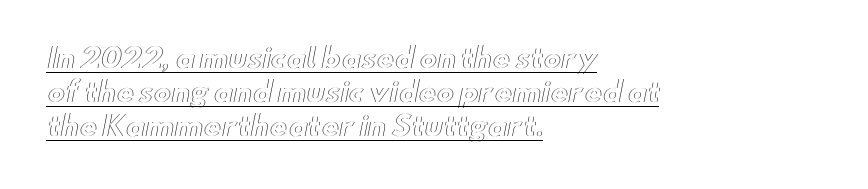
{"underline": "yes", "align": "left", "line_spacing": "normal", "line_spacing_ratio": 1.26, "letter_spacing": "normal", "letter_spacing_em": 0.0, "glyph_px": 27}
